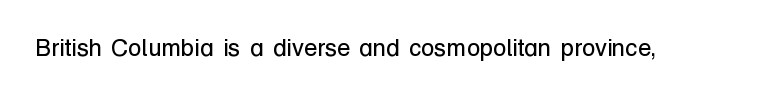
Q: Is the text bold? A: No.
Q: Is the text italic (slanted)? A: No, it is upright.
Q: Is the text underlined? A: No.
Q: Is the spacing between letters normal or unusually wide? A: Normal.
